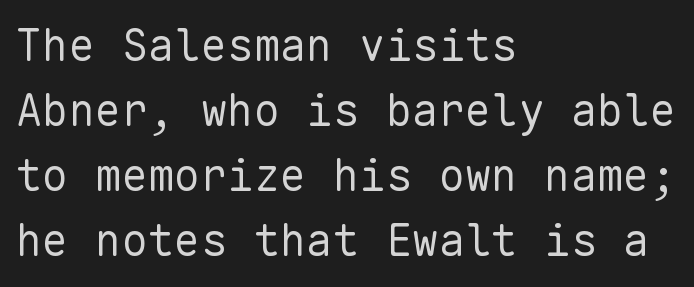
Q: Is the text bold? A: No.
Q: Is the text italic (slanted)? A: No, it is upright.
Q: Is the typeface a serif or a sans-serif typeface? A: Sans-serif.
Q: Is the text underlined? A: No.
Q: How is the paragraph aligned? A: Left-aligned.
Q: Is the spacing between letters normal or unusually wide? A: Normal.
Q: Is the spacing between lines tight, normal or loose? A: Normal.
Q: Width (condensed, normal, or wide)? A: Normal.
Q: Stroke contrast? A: Low.
Q: x-height? A: Medium.
Q: Monospaced? A: Yes.
